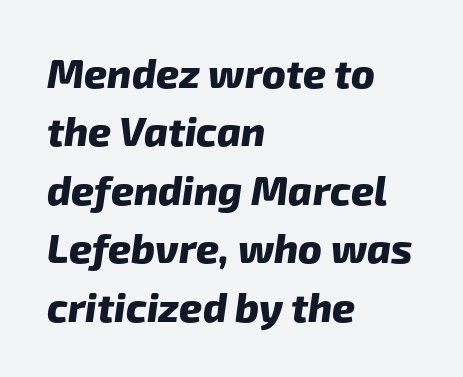
The image shows 40 px heavy sans-serif type; set left-aligned, normal line spacing (1.46x), normal letter spacing, not underlined; low stroke contrast and a medium x-height.
